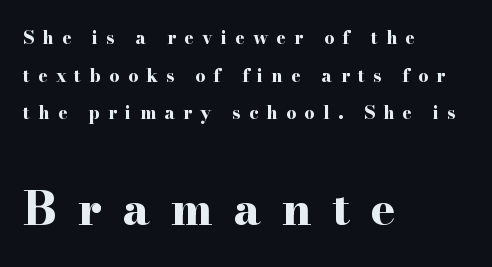
{"serif": "yes", "italic": "no", "bold": "yes", "weight": "bold", "width": "wide", "stroke_contrast": "high", "x_height": "small", "monospaced": "no", "underline": "no", "align": "left", "line_spacing": "loose", "line_spacing_ratio": 2.09, "letter_spacing": "wide", "letter_spacing_em": 0.45, "larger_block": "second", "size_ratio": 2.56, "glyph_px": 46}
